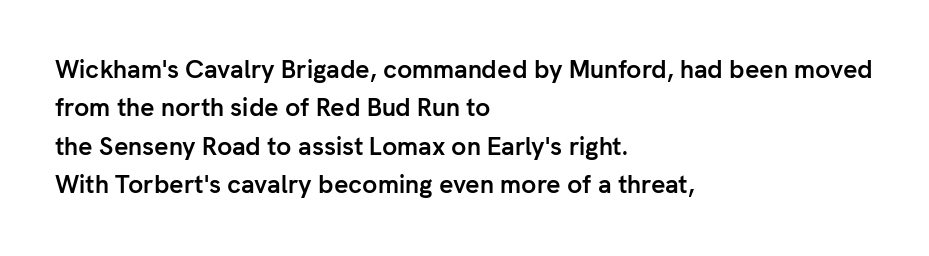
{"italic": "no", "bold": "yes", "underline": "no", "align": "left", "line_spacing": "normal", "line_spacing_ratio": 1.54, "letter_spacing": "normal", "letter_spacing_em": 0.0, "glyph_px": 25}
